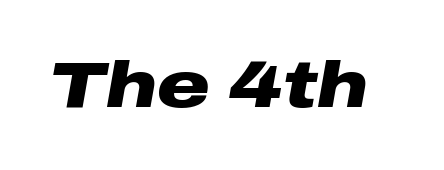
{"italic": "yes", "lean": "right", "slant_degrees": 10, "bold": "yes", "weight": "heavy", "width": "wide", "stroke_contrast": "low", "x_height": "medium", "monospaced": "no", "underline": "no", "letter_spacing": "normal", "letter_spacing_em": 0.0, "glyph_px": 65}
